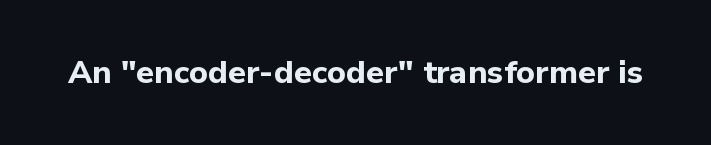
Do the characters align in a grid? No, the font is proportional. The strokes are fattened all the way to bold. The specimen omits any rule beneath the text block's lines. Words appear dense and cohesive because spacing is normal.
